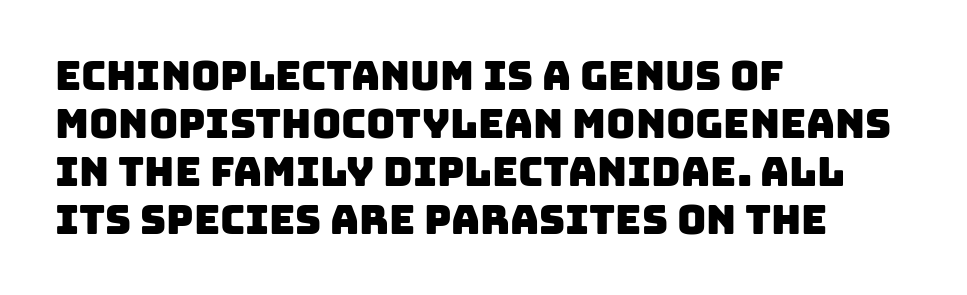
The image shows 40 px sans-serif type; set left-aligned, line spacing 1.2x, normal letter spacing, not underlined; low stroke contrast and a large x-height.
